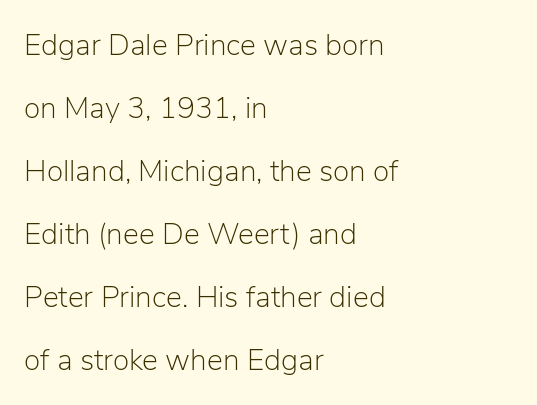
The image shows 30 px light sans-serif type, upright; set left-aligned, loose line spacing (2.1x), normal letter spacing, not underlined; low stroke contrast and a medium x-height.
